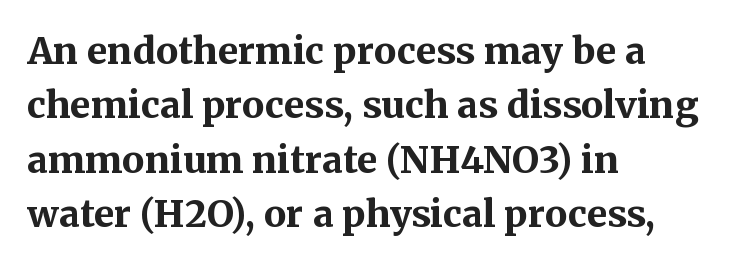
Q: Is the text bold? A: Yes.
Q: Is the text italic (slanted)? A: No, it is upright.
Q: Is the typeface a serif or a sans-serif typeface? A: Serif.
Q: Is the text underlined? A: No.
Q: How is the paragraph aligned? A: Left-aligned.
Q: Is the spacing between letters normal or unusually wide? A: Normal.
Q: Is the spacing between lines tight, normal or loose? A: Normal.
Q: Width (condensed, normal, or wide)? A: Normal.
Q: Stroke contrast? A: Medium.
Q: x-height? A: Medium.
Q: Monospaced? A: No.
